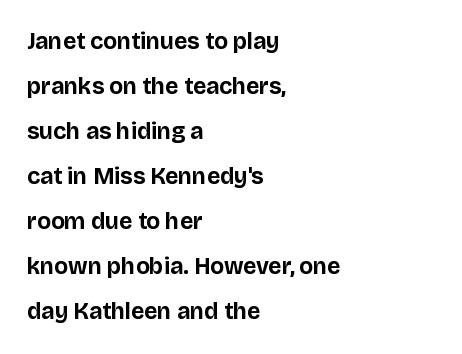
Lines of text with bare space underneath. A typesetter would call this zero additional tracking. The passage shown is emphatically bold. This sample is left-justified, so line endings fall wherever the words run out.
